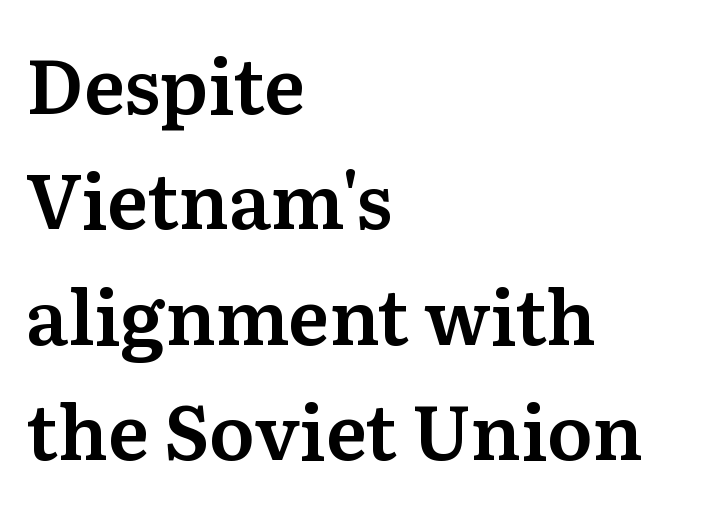
Q: Is the text italic (slanted)? A: No, it is upright.
Q: Is the typeface a serif or a sans-serif typeface? A: Serif.
Q: Is the text underlined? A: No.
Q: How is the paragraph aligned? A: Left-aligned.
Q: Is the spacing between letters normal or unusually wide? A: Normal.
Q: Is the spacing between lines tight, normal or loose? A: Normal.
Q: Width (condensed, normal, or wide)? A: Normal.
Q: Stroke contrast? A: Medium.
Q: x-height? A: Medium.
Q: Monospaced? A: No.
